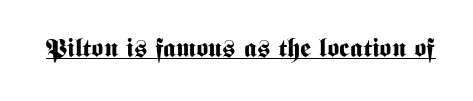
The image shows 26 px bold type, upright; set normal letter spacing, underlined.
